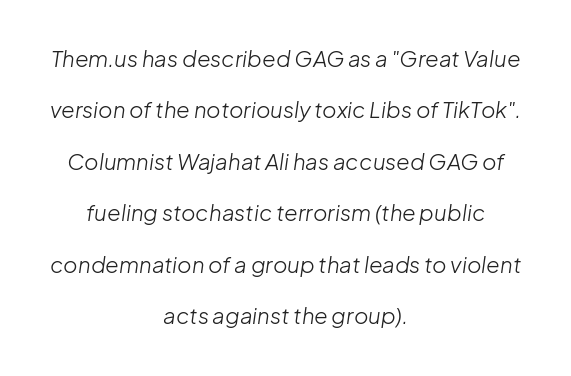
The image shows 22 px text type, italic (leaning right); set centered, loose line spacing (2.34x), normal letter spacing, not underlined.
